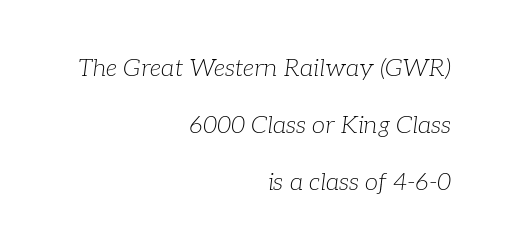
Q: Is the text bold? A: No.
Q: Is the text italic (slanted)? A: Yes, it leans right by about 7 degrees.
Q: Is the text underlined? A: No.
Q: How is the paragraph aligned? A: Right-aligned.
Q: Is the spacing between letters normal or unusually wide? A: Normal.
Q: Is the spacing between lines tight, normal or loose? A: Loose.
